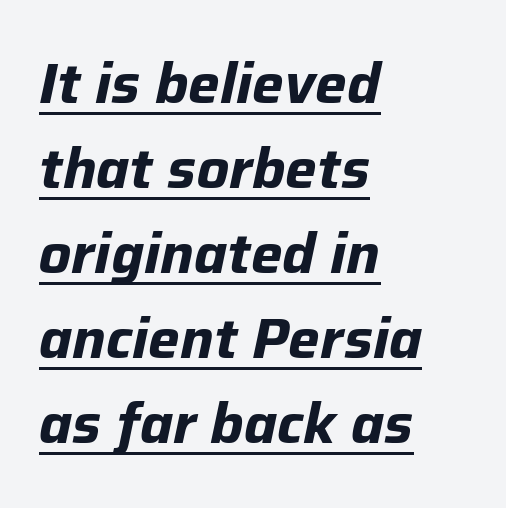
Honestly, the underline is the first thing you notice here. Normally led — the rows are evenly, conventionally spaced. Teacher's note: observe the even left margin — that is flush-left alignment. How heavy is the stroke? Heavy — this is a bold. Is this a fixed-width face? No — the glyphs have proportional, varying widths.
